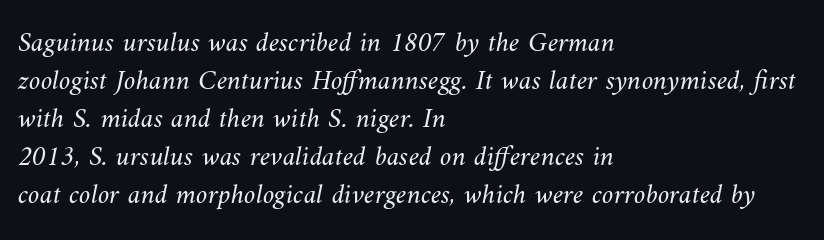
The image shows 29 px light type; set left-aligned, normal line spacing (1.31x), normal letter spacing, not underlined; medium stroke contrast and a small x-height.
